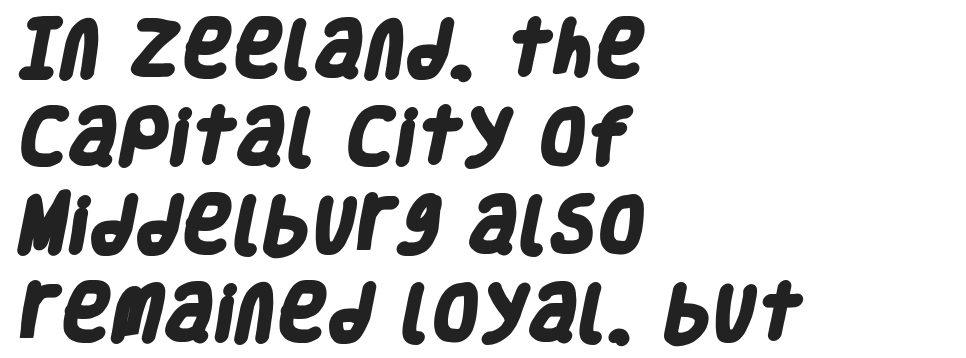
Q: Is the text bold? A: Yes.
Q: Is the typeface a serif or a sans-serif typeface? A: Sans-serif.
Q: Is the text underlined? A: No.
Q: How is the paragraph aligned? A: Left-aligned.
Q: Is the spacing between letters normal or unusually wide? A: Normal.
Q: Is the spacing between lines tight, normal or loose? A: Normal.
Q: Width (condensed, normal, or wide)? A: Condensed.
Q: Stroke contrast? A: Low.
Q: x-height? A: Large.
Q: Monospaced? A: No.
